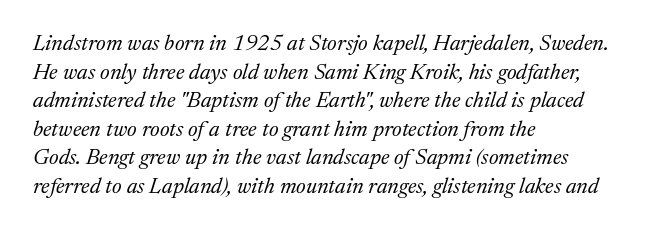
The font is comparable to plain body text, perhaps lighter. Nobody drew a line under any word here. Reading down the column, the eye jumps a familiar distance to each next line. The face used here has a pronounced slope to its letters. Reading down the block, your eye returns to a fixed left position each line. You could call the tracking neutral — neither tight nor loose.
